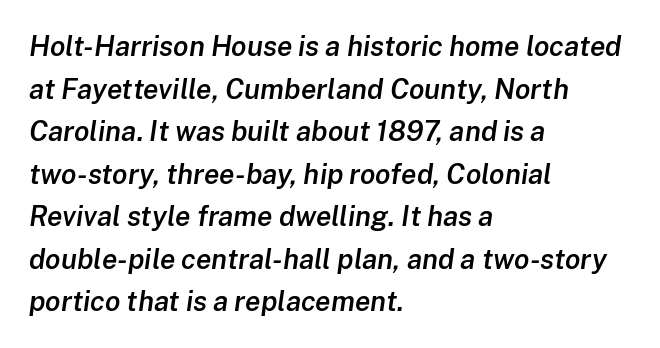
Q: Is the text bold? A: Semi-bold.
Q: Is the text italic (slanted)? A: Yes, it leans right by about 8 degrees.
Q: Is the text underlined? A: No.
Q: How is the paragraph aligned? A: Left-aligned.
Q: Is the spacing between letters normal or unusually wide? A: Normal.
Q: Is the spacing between lines tight, normal or loose? A: Normal.
Q: Width (condensed, normal, or wide)? A: Normal.
Q: Stroke contrast? A: Low.
Q: x-height? A: Medium.
Q: Monospaced? A: No.
